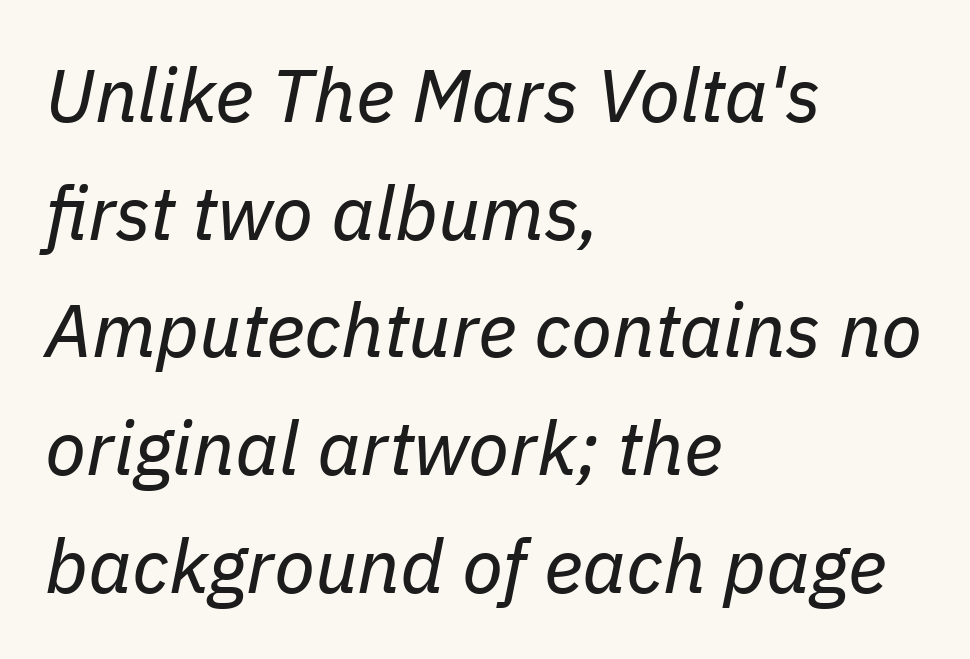
Q: Is the text bold? A: No.
Q: Is the text italic (slanted)? A: Yes, it leans right by about 11 degrees.
Q: Is the text underlined? A: No.
Q: How is the paragraph aligned? A: Left-aligned.
Q: Is the spacing between letters normal or unusually wide? A: Normal.
Q: Is the spacing between lines tight, normal or loose? A: Normal.
Q: Width (condensed, normal, or wide)? A: Normal.
Q: Stroke contrast? A: Low.
Q: x-height? A: Medium.
Q: Monospaced? A: No.
